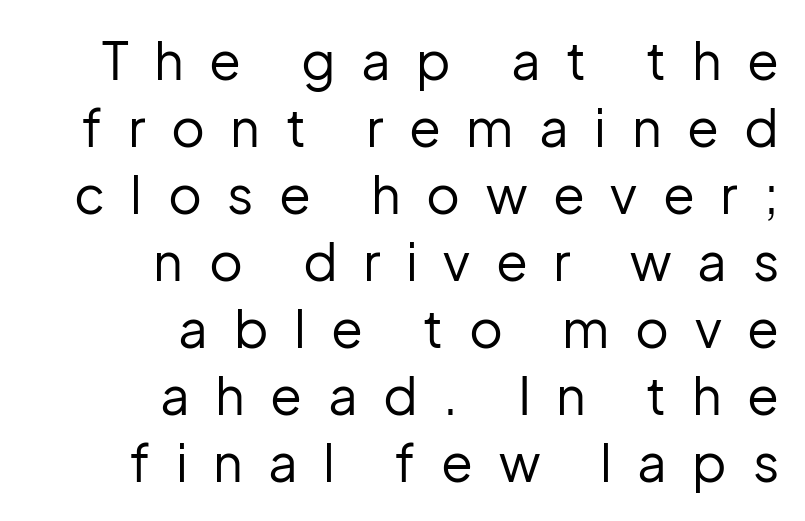
{"serif": "no", "italic": "no", "bold": "no", "weight": "regular", "width": "normal", "stroke_contrast": "low", "x_height": "medium", "monospaced": "no", "underline": "no", "align": "right", "line_spacing": "normal", "line_spacing_ratio": 1.29, "letter_spacing": "wide", "letter_spacing_em": 0.49, "glyph_px": 52}
